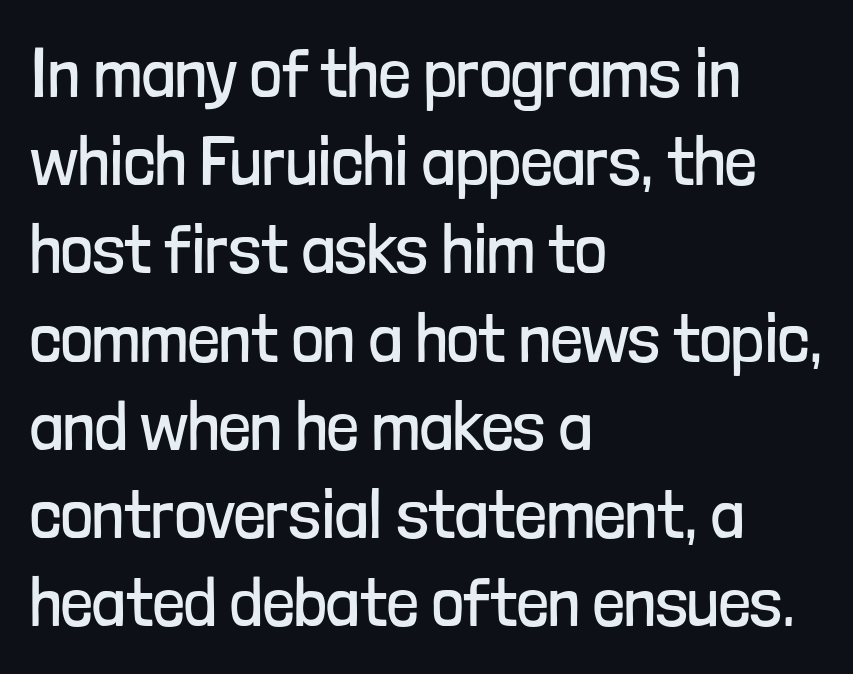
{"serif": "no", "italic": "no", "bold": "no", "weight": "regular", "width": "condensed", "stroke_contrast": "low", "x_height": "medium", "monospaced": "no", "underline": "no", "align": "left", "line_spacing": "normal", "line_spacing_ratio": 1.26, "letter_spacing": "normal", "letter_spacing_em": 0.0, "glyph_px": 70}
